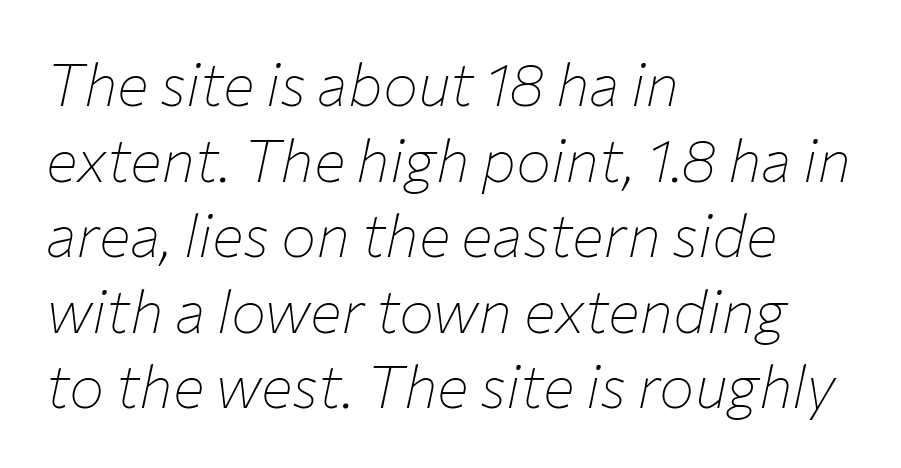
Q: Is the text bold? A: No.
Q: Is the text italic (slanted)? A: Yes, it leans right by about 12 degrees.
Q: Is the text underlined? A: No.
Q: How is the paragraph aligned? A: Left-aligned.
Q: Is the spacing between letters normal or unusually wide? A: Normal.
Q: Is the spacing between lines tight, normal or loose? A: Normal.
Q: Width (condensed, normal, or wide)? A: Normal.
Q: Stroke contrast? A: Low.
Q: x-height? A: Medium.
Q: Monospaced? A: No.
